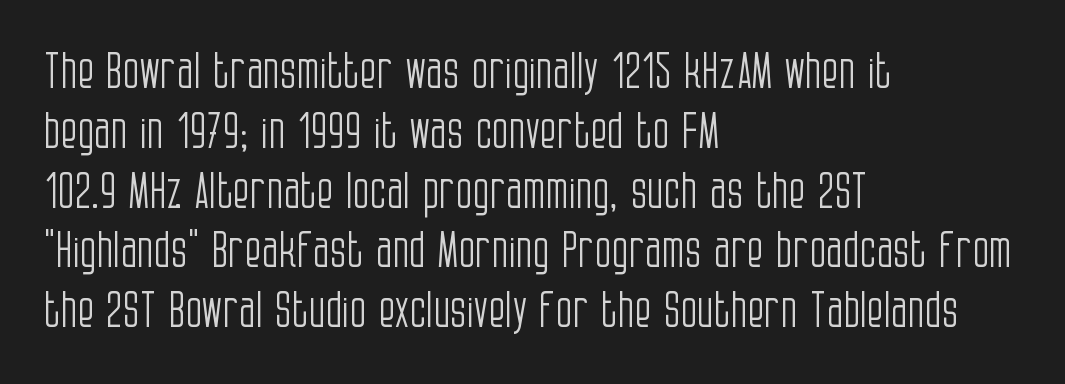
Q: Is the text bold? A: No.
Q: Is the text italic (slanted)? A: No, it is upright.
Q: Is the typeface a serif or a sans-serif typeface? A: Sans-serif.
Q: Is the text underlined? A: No.
Q: How is the paragraph aligned? A: Left-aligned.
Q: Is the spacing between letters normal or unusually wide? A: Normal.
Q: Width (condensed, normal, or wide)? A: Condensed.
Q: Stroke contrast? A: Low.
Q: x-height? A: Large.
Q: Monospaced? A: No.
